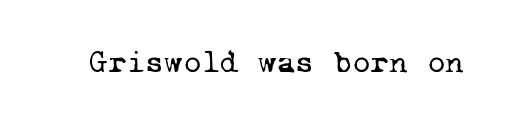
The image shows 32 px regular-weight serif type, monospaced; set normal letter spacing, not underlined; low stroke contrast and a medium x-height.
